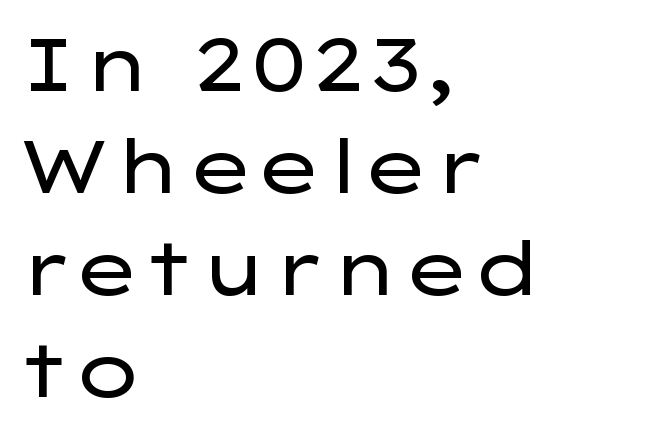
The image shows 74 px regular-weight, wide sans-serif type, upright; set left-aligned, normal line spacing (1.38x), normal letter spacing, not underlined; low stroke contrast and a medium x-height.
